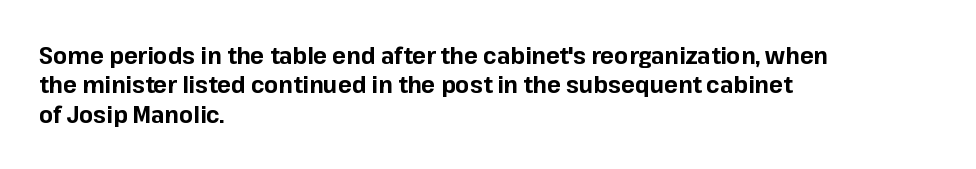
{"italic": "no", "bold": "yes", "underline": "no", "align": "left", "line_spacing": "normal", "line_spacing_ratio": 1.28, "letter_spacing": "normal", "letter_spacing_em": 0.0, "glyph_px": 23}
